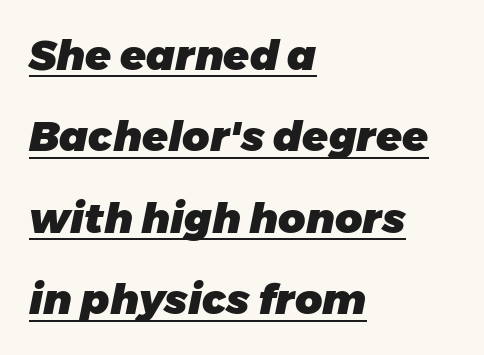
Q: Is the text bold? A: Yes.
Q: Is the text italic (slanted)? A: Yes, it leans right by about 11 degrees.
Q: Is the text underlined? A: Yes.
Q: How is the paragraph aligned? A: Left-aligned.
Q: Is the spacing between letters normal or unusually wide? A: Normal.
Q: Is the spacing between lines tight, normal or loose? A: Loose.
Q: Width (condensed, normal, or wide)? A: Normal.
Q: Stroke contrast? A: Low.
Q: x-height? A: Medium.
Q: Monospaced? A: No.
